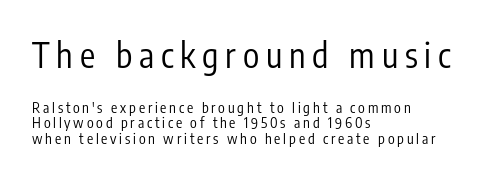
Q: Is the text bold? A: No.
Q: Is the text italic (slanted)? A: No, it is upright.
Q: Is the typeface a serif or a sans-serif typeface? A: Sans-serif.
Q: Is the text underlined? A: No.
Q: How is the paragraph aligned? A: Left-aligned.
Q: Is the spacing between letters normal or unusually wide? A: Unusually wide.
Q: Is the spacing between lines tight, normal or loose? A: Tight.
Q: Which block of text is set in a larger size, the first (top) or the second (bottom)? A: The first (top) one.
Q: Width (condensed, normal, or wide)? A: Condensed.
Q: Stroke contrast? A: Low.
Q: x-height? A: Medium.
Q: Monospaced? A: No.
